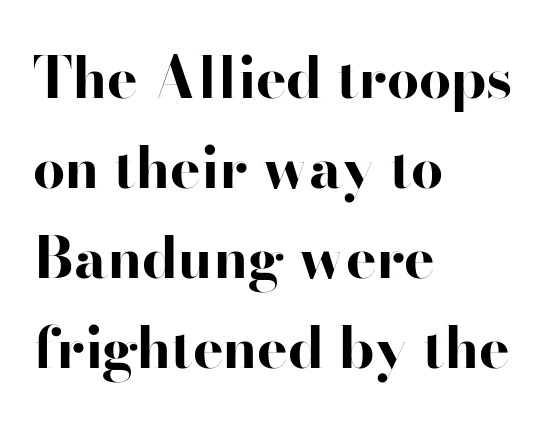
Q: Is the text bold? A: Yes.
Q: Is the text italic (slanted)? A: No, it is upright.
Q: Is the typeface a serif or a sans-serif typeface? A: Sans-serif.
Q: Is the text underlined? A: No.
Q: How is the paragraph aligned? A: Left-aligned.
Q: Is the spacing between letters normal or unusually wide? A: Normal.
Q: Is the spacing between lines tight, normal or loose? A: Normal.
Q: Width (condensed, normal, or wide)? A: Wide.
Q: Stroke contrast? A: High.
Q: x-height? A: Small.
Q: Monospaced? A: No.
